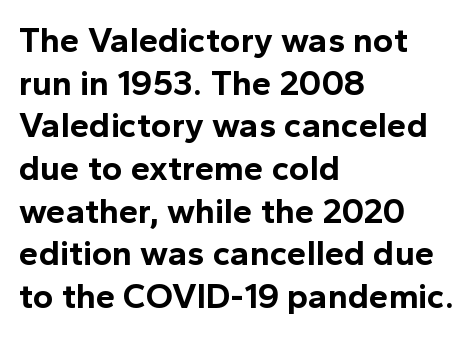
{"serif": "no", "italic": "no", "bold": "yes", "weight": "bold", "width": "normal", "x_height": "medium", "monospaced": "no", "underline": "no", "align": "left", "line_spacing_ratio": 1.22, "letter_spacing": "normal", "letter_spacing_em": 0.0, "glyph_px": 35}
